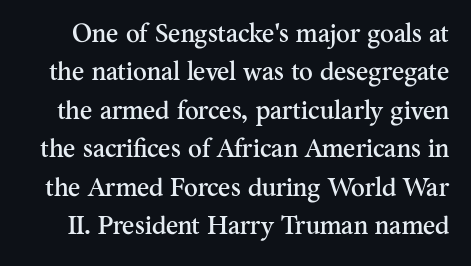
Q: Is the text italic (slanted)? A: No, it is upright.
Q: Is the text underlined? A: No.
Q: Is the spacing between letters normal or unusually wide? A: Normal.
Q: Is the spacing between lines tight, normal or loose? A: Normal.
